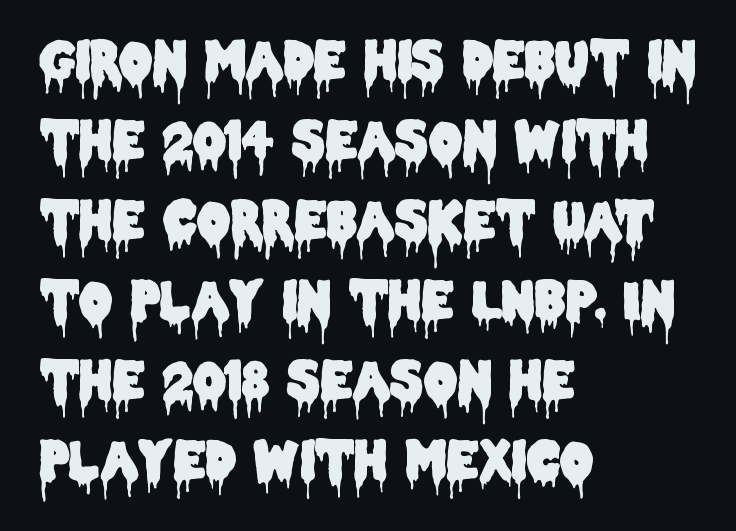
{"serif": "no", "italic": "no", "width": "condensed", "stroke_contrast": "low", "x_height": "large", "monospaced": "no", "underline": "no", "align": "left", "line_spacing": "normal", "line_spacing_ratio": 1.54, "letter_spacing": "normal", "letter_spacing_em": 0.0, "glyph_px": 52}
